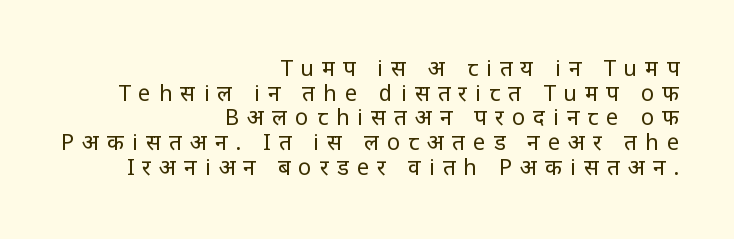
{"italic": "no", "bold": "no", "underline": "no", "align": "right", "line_spacing": "tight", "line_spacing_ratio": 1.12, "letter_spacing": "wide", "letter_spacing_em": 0.37, "glyph_px": 22}
